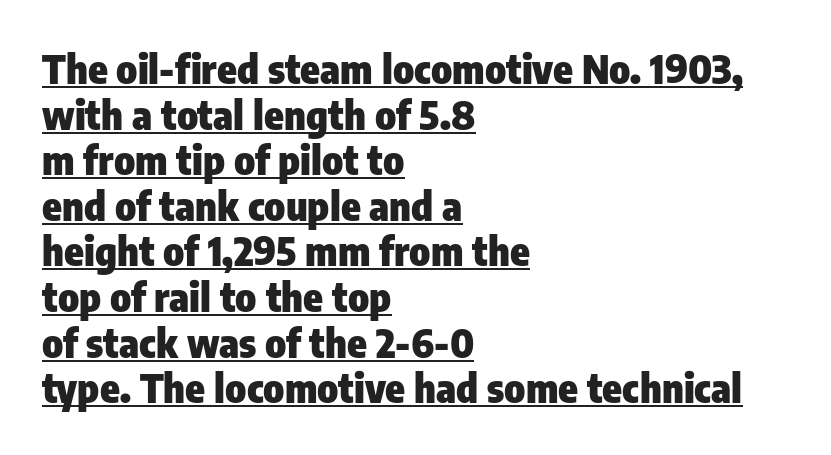
{"serif": "no", "italic": "no", "bold": "yes", "weight": "heavy", "width": "condensed", "stroke_contrast": "low", "x_height": "medium", "monospaced": "no", "underline": "yes", "align": "left", "line_spacing": "tight", "line_spacing_ratio": 1.14, "letter_spacing": "normal", "letter_spacing_em": 0.0, "glyph_px": 40}
